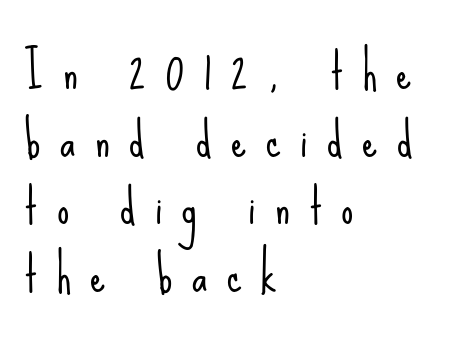
The type sits square on the baseline with zero lean. The strip under each line holds only bare page. The horizontal fit of the characters is loose and conspicuously gappy. Leading: standard.
